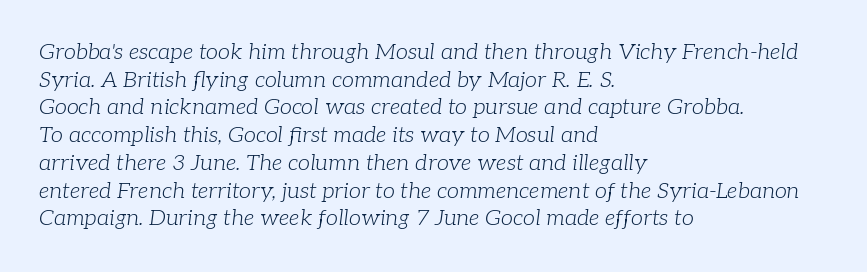
Q: Is the text bold? A: No.
Q: Is the text italic (slanted)? A: Yes, it leans right by about 7 degrees.
Q: Is the text underlined? A: No.
Q: How is the paragraph aligned? A: Left-aligned.
Q: Is the spacing between letters normal or unusually wide? A: Normal.
Q: Is the spacing between lines tight, normal or loose? A: Normal.
